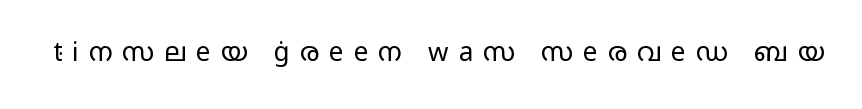
{"italic": "no", "bold": "no", "underline": "no", "letter_spacing": "wide", "letter_spacing_em": 0.38, "glyph_px": 26}
